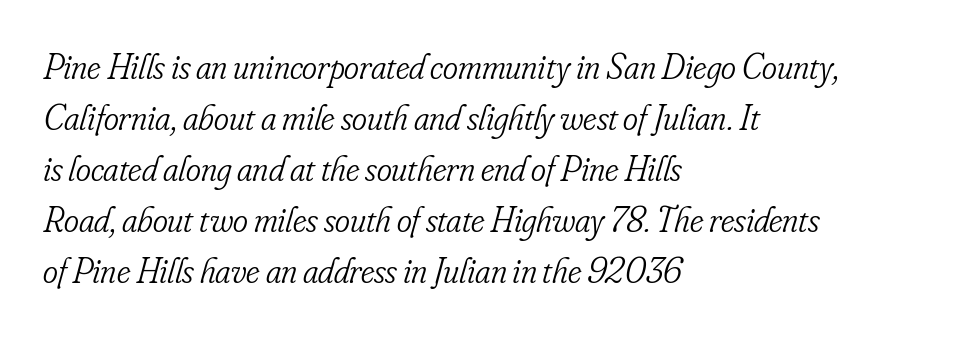
The image shows 36 px light, condensed serif type, italic (leaning right); set left-aligned, normal line spacing (1.42x), normal letter spacing, not underlined; low stroke contrast and a small x-height.
